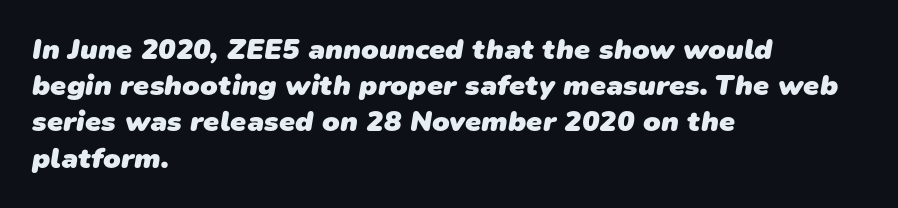
{"serif": "no", "bold": "yes", "weight": "heavy", "width": "normal", "stroke_contrast": "low", "x_height": "medium", "monospaced": "no", "underline": "no", "align": "left", "line_spacing": "normal", "line_spacing_ratio": 1.25, "letter_spacing": "normal", "letter_spacing_em": 0.0, "glyph_px": 29}
